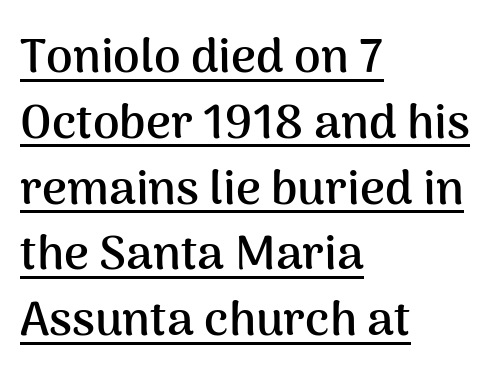
Q: Is the text bold? A: Yes.
Q: Is the text italic (slanted)? A: No, it is upright.
Q: Is the typeface a serif or a sans-serif typeface? A: Sans-serif.
Q: Is the text underlined? A: Yes.
Q: How is the paragraph aligned? A: Left-aligned.
Q: Is the spacing between letters normal or unusually wide? A: Normal.
Q: Is the spacing between lines tight, normal or loose? A: Normal.
Q: Width (condensed, normal, or wide)? A: Normal.
Q: Stroke contrast? A: Medium.
Q: x-height? A: Medium.
Q: Monospaced? A: No.
